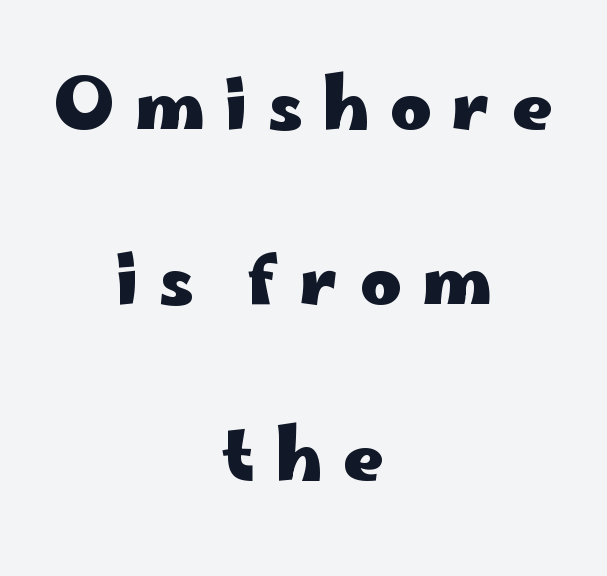
Typeset on center — no edge is straight. The letters stand upright; this is a roman face. Honestly, the rows look like they've been pulled way apart. What kind of face is this? One without serifs — a sans. Stroke thickness is high; the sample reads as a true bold. The line texture is sparse and dotted thanks to wide tracking.
